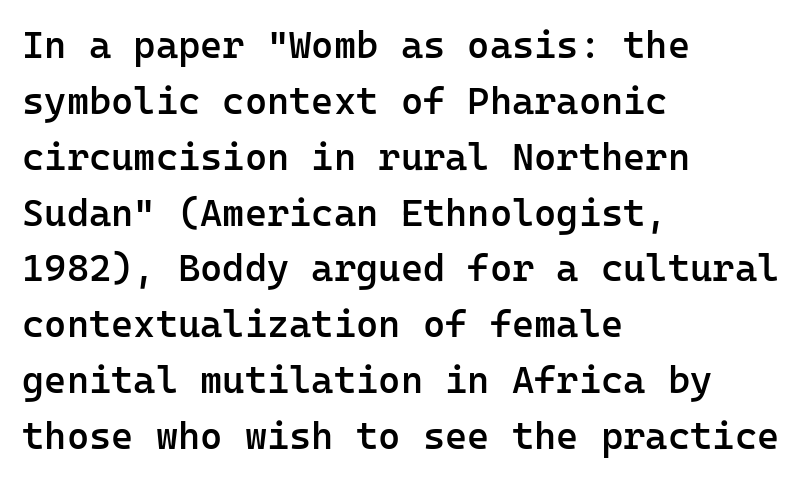
{"serif": "no", "italic": "no", "bold": "semi", "weight": "semibold", "width": "normal", "stroke_contrast": "low", "x_height": "medium", "monospaced": "yes", "underline": "no", "align": "left", "line_spacing": "normal", "line_spacing_ratio": 1.47, "letter_spacing": "normal", "letter_spacing_em": 0.0, "glyph_px": 38}
